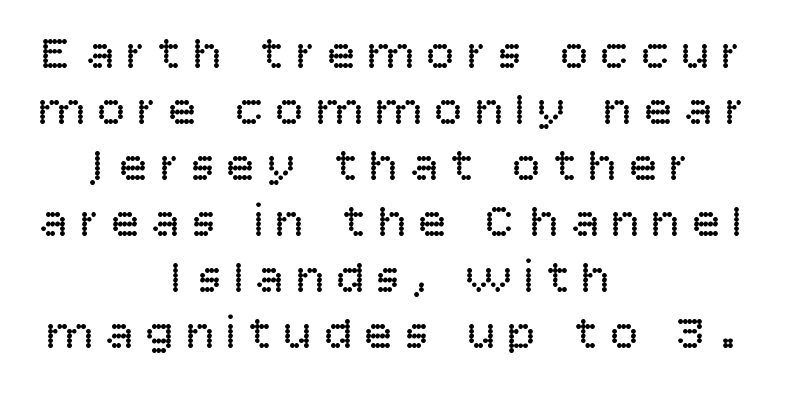
The image shows 47 px regular-weight sans-serif type, upright; set centered, line spacing 1.19x, unusually wide letter spacing (+0.26 em), not underlined; low stroke contrast and a large x-height.
